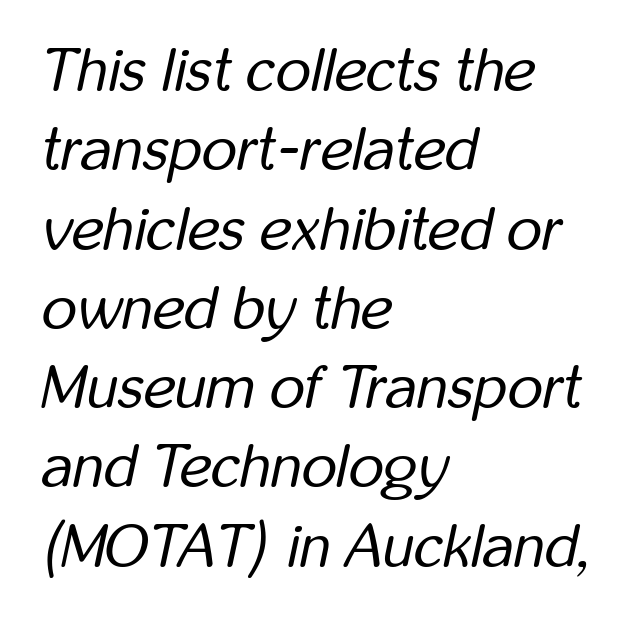
{"italic": "yes", "lean": "right", "slant_degrees": 12, "bold": "no", "weight": "regular", "width": "condensed", "stroke_contrast": "low", "x_height": "medium", "monospaced": "no", "underline": "no", "align": "left", "line_spacing": "normal", "line_spacing_ratio": 1.3, "letter_spacing": "normal", "letter_spacing_em": 0.0, "glyph_px": 61}
